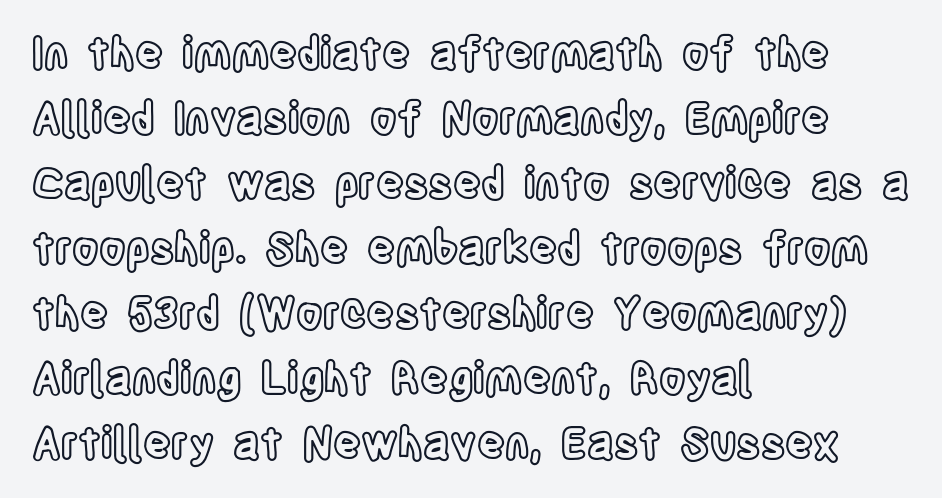
The image shows 43 px condensed type, upright; set left-aligned, normal line spacing (1.51x), normal letter spacing, not underlined; a large x-height.
